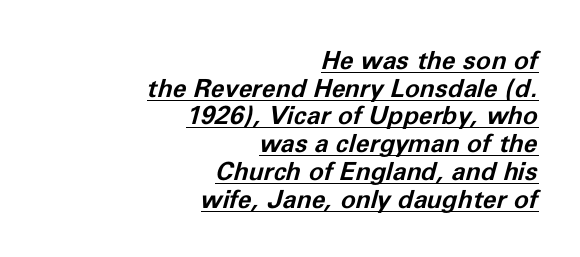
The image shows 25 px bold type, italic (leaning right); set right-aligned, tight line spacing (1.11x), normal letter spacing, underlined.
